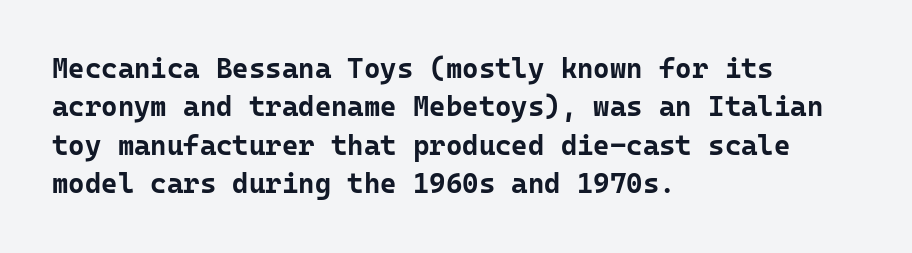
Q: Is the text bold? A: Yes.
Q: Is the text italic (slanted)? A: No, it is upright.
Q: Is the typeface a serif or a sans-serif typeface? A: Sans-serif.
Q: Is the text underlined? A: No.
Q: How is the paragraph aligned? A: Left-aligned.
Q: Is the spacing between letters normal or unusually wide? A: Normal.
Q: Is the spacing between lines tight, normal or loose? A: Normal.
Q: Width (condensed, normal, or wide)? A: Normal.
Q: Stroke contrast? A: Low.
Q: x-height? A: Medium.
Q: Monospaced? A: Yes.
